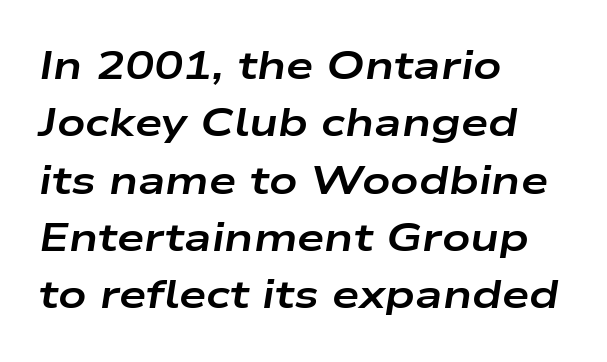
{"italic": "yes", "lean": "right", "slant_degrees": 9, "bold": "yes", "weight": "bold", "width": "wide", "stroke_contrast": "low", "x_height": "medium", "monospaced": "no", "underline": "no", "align": "left", "line_spacing": "normal", "line_spacing_ratio": 1.47, "letter_spacing": "normal", "letter_spacing_em": 0.0, "glyph_px": 39}
